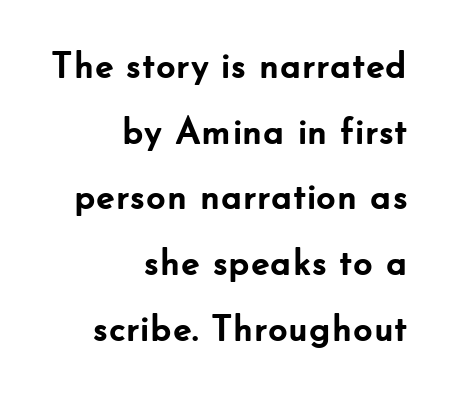
This rendering employs a face without finishing strokes, i.e., a sans-serif. This sample has the flowing, uneven cadence of proportional lettering. Words float on clear page, feet unadorned. You'd pick this weight for a headline — it's a proper bold. Characters follow at the spacing the type designer built in.
